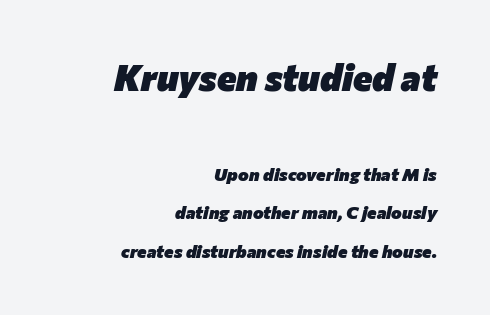
Q: Is the text bold? A: Yes.
Q: Is the text italic (slanted)? A: Yes, it leans right by about 12 degrees.
Q: Is the text underlined? A: No.
Q: How is the paragraph aligned? A: Right-aligned.
Q: Is the spacing between letters normal or unusually wide? A: Normal.
Q: Is the spacing between lines tight, normal or loose? A: Loose.
Q: Which block of text is set in a larger size, the first (top) or the second (bottom)? A: The first (top) one.
Q: Width (condensed, normal, or wide)? A: Normal.
Q: Stroke contrast? A: Low.
Q: x-height? A: Medium.
Q: Monospaced? A: No.
